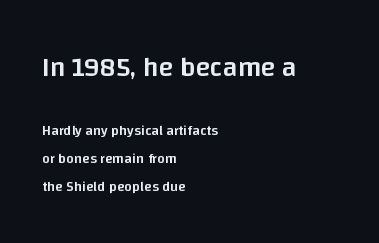
Q: Is the text bold? A: Semi-bold.
Q: Is the text italic (slanted)? A: No, it is upright.
Q: Is the text underlined? A: No.
Q: How is the paragraph aligned? A: Left-aligned.
Q: Is the spacing between letters normal or unusually wide? A: Normal.
Q: Is the spacing between lines tight, normal or loose? A: Loose.
Q: Which block of text is set in a larger size, the first (top) or the second (bottom)? A: The first (top) one.
